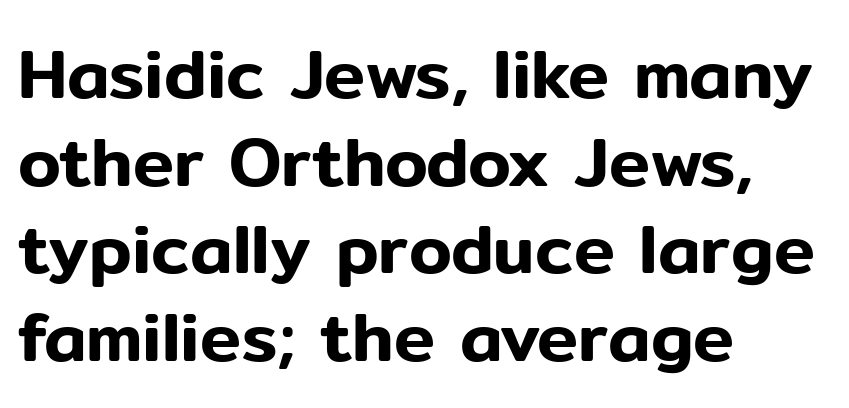
Q: Is the text italic (slanted)? A: No, it is upright.
Q: Is the typeface a serif or a sans-serif typeface? A: Sans-serif.
Q: Is the text underlined? A: No.
Q: How is the paragraph aligned? A: Left-aligned.
Q: Is the spacing between letters normal or unusually wide? A: Normal.
Q: Is the spacing between lines tight, normal or loose? A: Normal.
Q: Width (condensed, normal, or wide)? A: Normal.
Q: Stroke contrast? A: Low.
Q: x-height? A: Medium.
Q: Monospaced? A: No.
